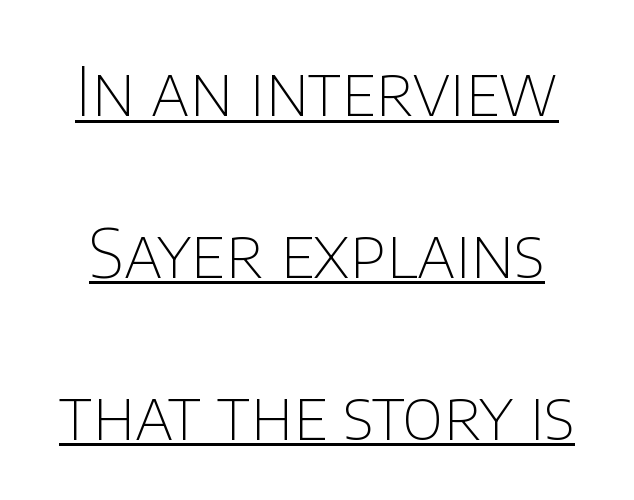
Q: Is the text bold? A: No.
Q: Is the text italic (slanted)? A: No, it is upright.
Q: Is the typeface a serif or a sans-serif typeface? A: Sans-serif.
Q: Is the text underlined? A: Yes.
Q: Is the spacing between letters normal or unusually wide? A: Normal.
Q: Is the spacing between lines tight, normal or loose? A: Loose.
Q: Width (condensed, normal, or wide)? A: Normal.
Q: Stroke contrast? A: Low.
Q: x-height? A: Large.
Q: Monospaced? A: No.
